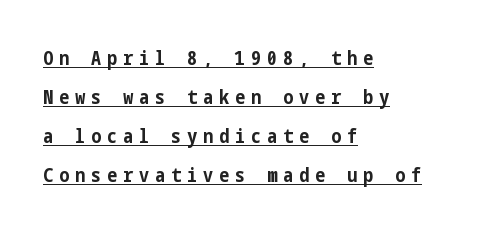
{"italic": "no", "bold": "yes", "underline": "yes", "align": "left", "line_spacing": "loose", "line_spacing_ratio": 1.95, "letter_spacing": "wide", "letter_spacing_em": 0.3, "glyph_px": 20}
